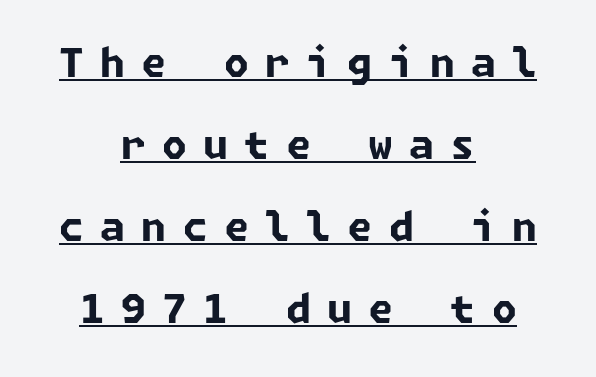
{"serif": "no", "bold": "yes", "weight": "bold", "width": "normal", "stroke_contrast": "low", "x_height": "medium", "underline": "yes", "align": "center", "line_spacing": "loose", "line_spacing_ratio": 2.05, "letter_spacing": "wide", "letter_spacing_em": 0.41, "glyph_px": 40}
